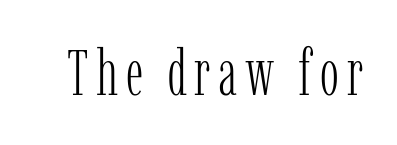
The image shows 64 px light, condensed serif type, upright; set not underlined; low stroke contrast and a medium x-height.
